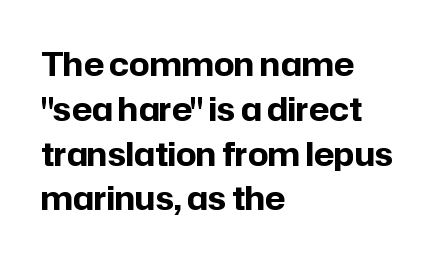
The letters sit at their default tracking, neither squeezed nor spread. The ragged edge is on the right, which tells us the setting is flush left. Vertical strokes here are truly vertical. Anything drawn beneath the words? Only blank space.
